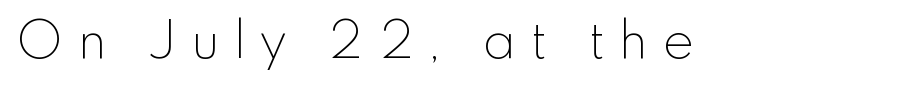
{"serif": "no", "italic": "no", "bold": "no", "weight": "thin", "width": "normal", "x_height": "small", "monospaced": "no", "underline": "no", "letter_spacing": "wide", "letter_spacing_em": 0.3, "glyph_px": 52}
